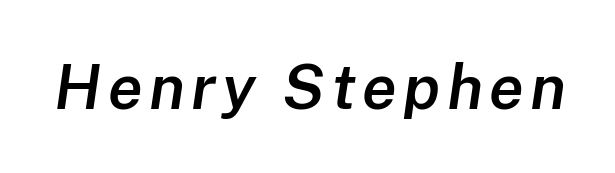
The image shows 63 px semibold type, italic (leaning right); set not underlined; low stroke contrast and a medium x-height.
